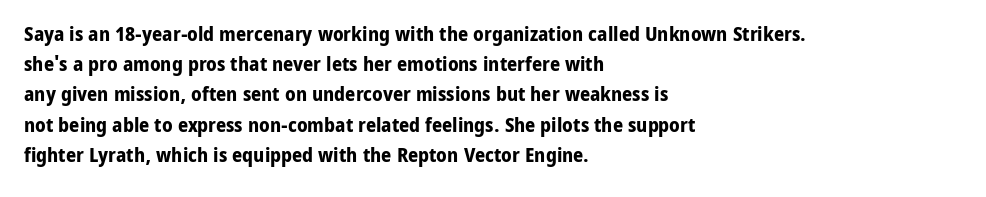
{"italic": "no", "bold": "yes", "underline": "no", "align": "left", "line_spacing": "normal", "line_spacing_ratio": 1.51, "letter_spacing": "normal", "letter_spacing_em": 0.0, "glyph_px": 20}
